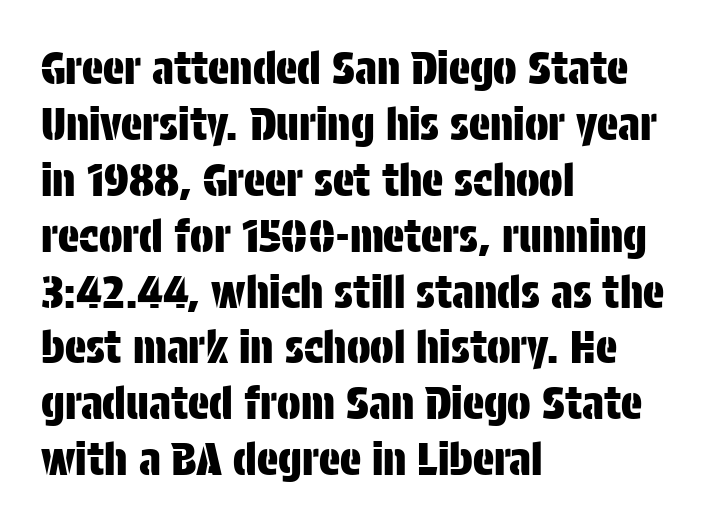
Q: Is the text italic (slanted)? A: No, it is upright.
Q: Is the typeface a serif or a sans-serif typeface? A: Sans-serif.
Q: Is the text underlined? A: No.
Q: How is the paragraph aligned? A: Left-aligned.
Q: Is the spacing between letters normal or unusually wide? A: Normal.
Q: Is the spacing between lines tight, normal or loose? A: Normal.
Q: Width (condensed, normal, or wide)? A: Condensed.
Q: Stroke contrast? A: Low.
Q: x-height? A: Large.
Q: Monospaced? A: No.
